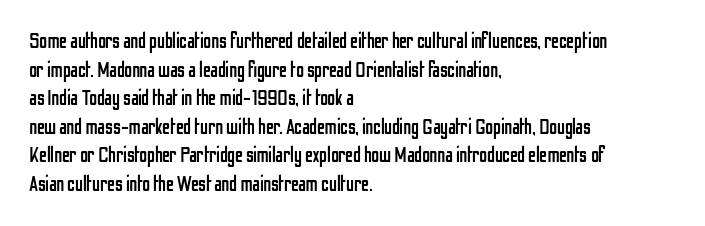
The image shows 22 px text type, upright; set left-aligned, normal line spacing (1.3x), normal letter spacing, not underlined.
